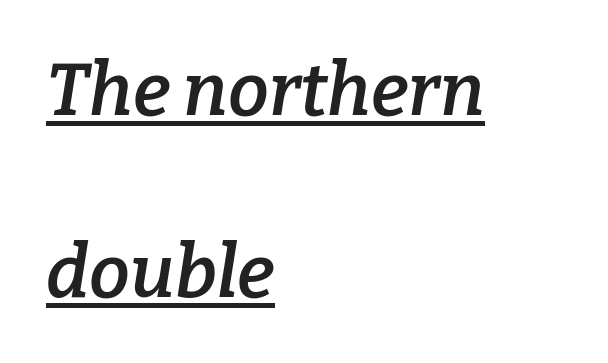
{"serif": "yes", "italic": "yes", "lean": "right", "slant_degrees": 9, "bold": "semi", "weight": "semibold", "width": "normal", "stroke_contrast": "low", "x_height": "medium", "monospaced": "no", "underline": "yes", "align": "left", "line_spacing": "loose", "line_spacing_ratio": 2.49, "letter_spacing": "normal", "letter_spacing_em": 0.0, "glyph_px": 73}
